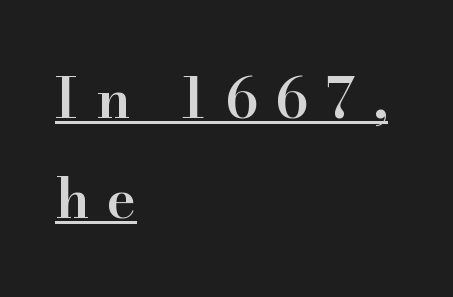
The image shows 56 px semibold serif type, upright; set left-aligned, line spacing 1.79x, unusually wide letter spacing (+0.32 em), underlined; high stroke contrast and a small x-height.
